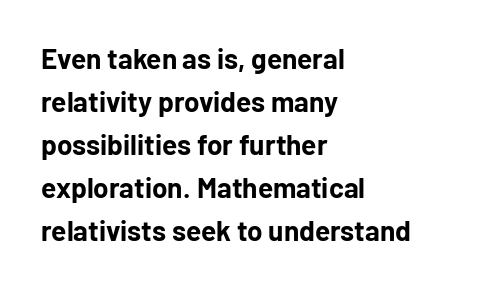
The image shows 28 px bold sans-serif type, upright; set left-aligned, normal line spacing (1.54x), normal letter spacing, not underlined; low stroke contrast and a medium x-height.
